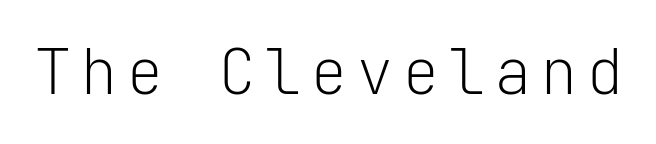
The weight tops out at a normal text grade. The passage shown is not underscored anywhere. Type style note: lacks serifs. The axis of the letterforms is exactly vertical.
